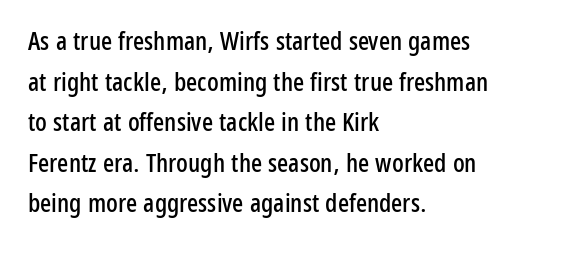
{"italic": "no", "underline": "no", "align": "left", "line_spacing": "normal", "line_spacing_ratio": 1.56, "letter_spacing": "normal", "letter_spacing_em": 0.0, "glyph_px": 26}
